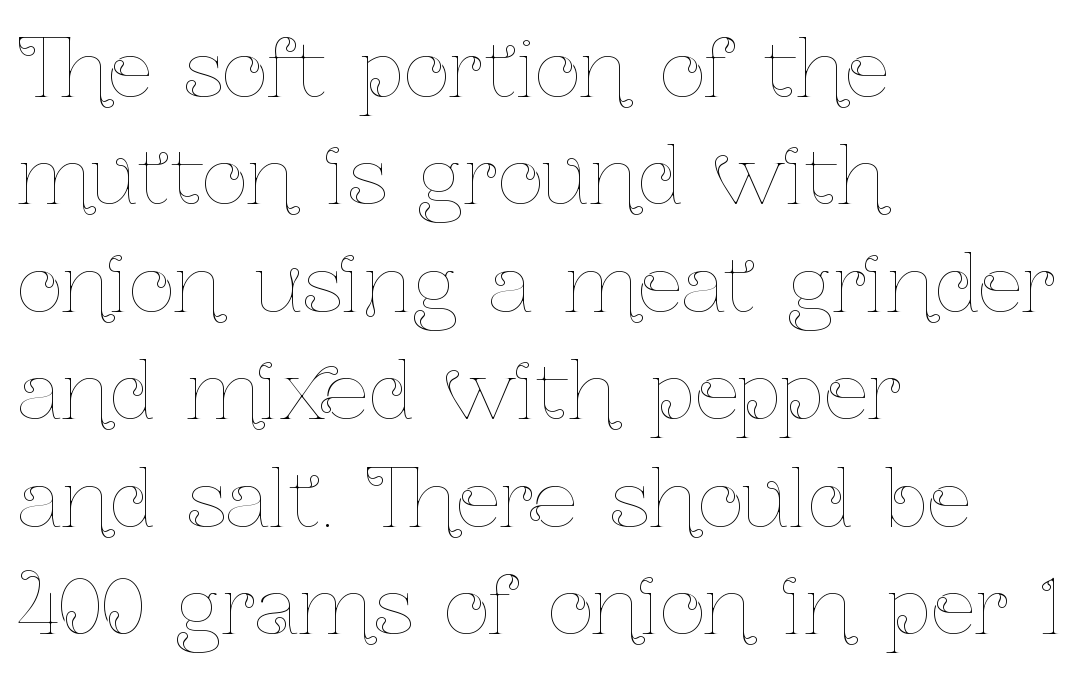
Q: Is the text bold? A: No.
Q: Is the text italic (slanted)? A: No, it is upright.
Q: Is the text underlined? A: No.
Q: How is the paragraph aligned? A: Left-aligned.
Q: Is the spacing between letters normal or unusually wide? A: Normal.
Q: Is the spacing between lines tight, normal or loose? A: Normal.
Q: Width (condensed, normal, or wide)? A: Condensed.
Q: Stroke contrast? A: Low.
Q: x-height? A: Medium.
Q: Monospaced? A: No.
